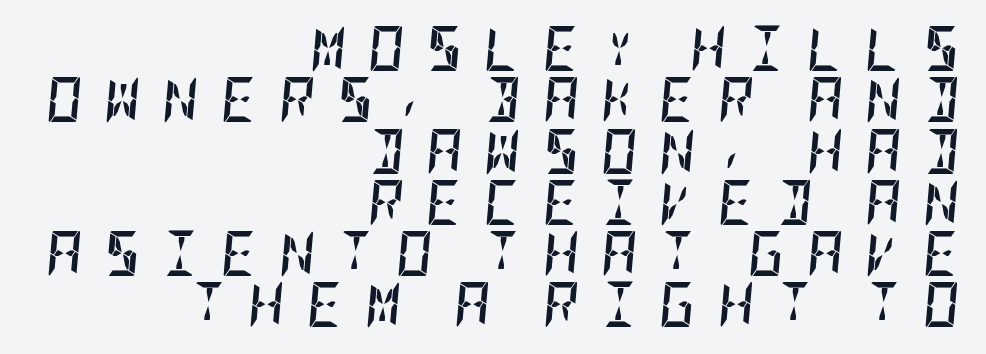
The image shows 45 px semibold, condensed type, italic (leaning right); set right-aligned, tight line spacing (1.14x), unusually wide letter spacing (+0.48 em), not underlined; low stroke contrast and a large x-height.
